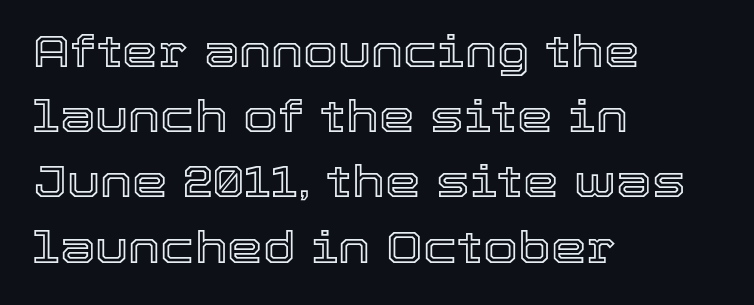
Q: Is the text italic (slanted)? A: No, it is upright.
Q: Is the text underlined? A: No.
Q: How is the paragraph aligned? A: Left-aligned.
Q: Is the spacing between letters normal or unusually wide? A: Normal.
Q: Is the spacing between lines tight, normal or loose? A: Normal.
Q: Width (condensed, normal, or wide)? A: Normal.
Q: x-height? A: Medium.
Q: Monospaced? A: No.
